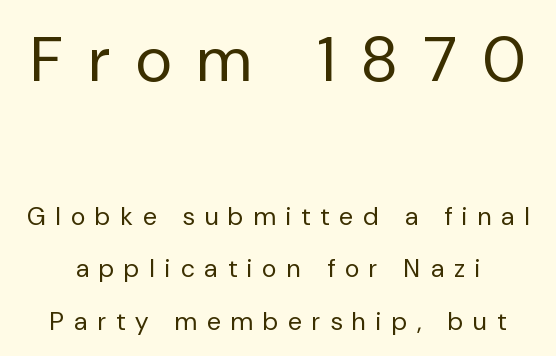
The image shows 63 px regular-weight sans-serif type, upright; set loose line spacing (2.09x), unusually wide letter spacing (+0.42 em), not underlined; the first (top) block is 2.52x larger; low stroke contrast and a medium x-height.
